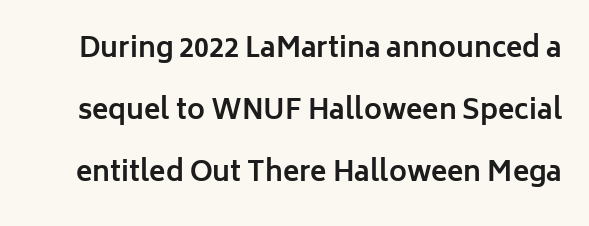
Notice how the stems are strictly vertical — no italics here. These words are printed bold, with thick strokes throughout. Caption: standard tracking, unaltered. Regarding leading, the lines here are spaced well apart. Just letters on the line, the space beneath them empty.
